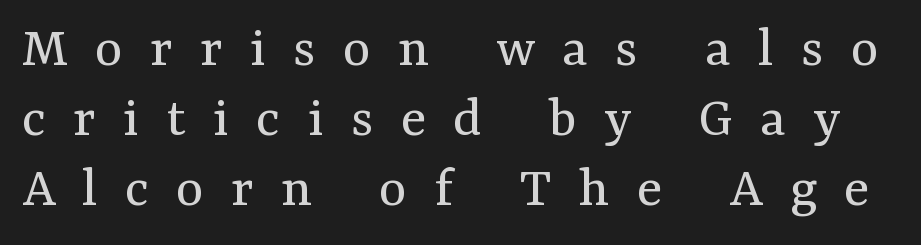
You could not count columns in this text — the font is proportionally spaced. These lines have a slow, spaced-out rhythm from letter to letter. Unmarked baselines from the first word to the last. The font's upright variant was chosen for this text. I'd call this a serif setting — the letters wear small feet.
